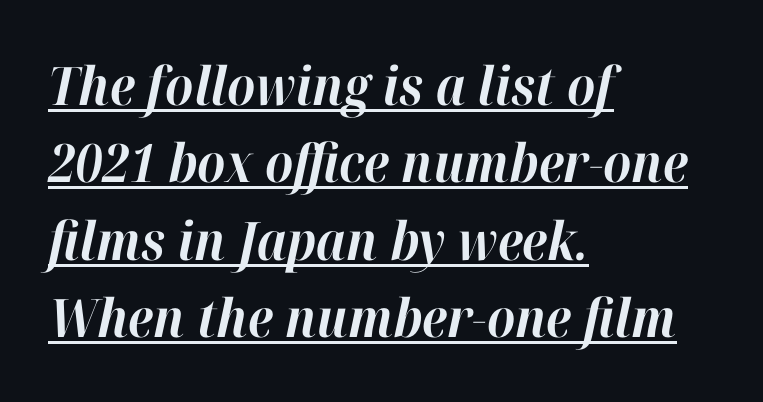
The image shows 53 px bold type, italic (leaning right); set left-aligned, normal line spacing (1.46x), normal letter spacing, underlined; high stroke contrast and a medium x-height.
